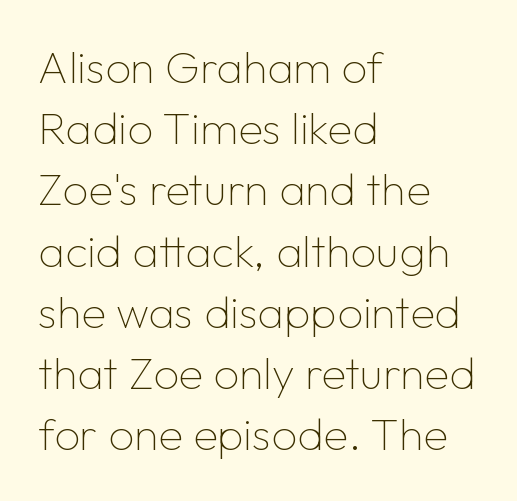
Q: Is the text bold? A: No.
Q: Is the text italic (slanted)? A: No, it is upright.
Q: Is the typeface a serif or a sans-serif typeface? A: Sans-serif.
Q: Is the text underlined? A: No.
Q: How is the paragraph aligned? A: Left-aligned.
Q: Is the spacing between letters normal or unusually wide? A: Normal.
Q: Is the spacing between lines tight, normal or loose? A: Normal.
Q: Width (condensed, normal, or wide)? A: Normal.
Q: Stroke contrast? A: Low.
Q: x-height? A: Medium.
Q: Monospaced? A: No.
